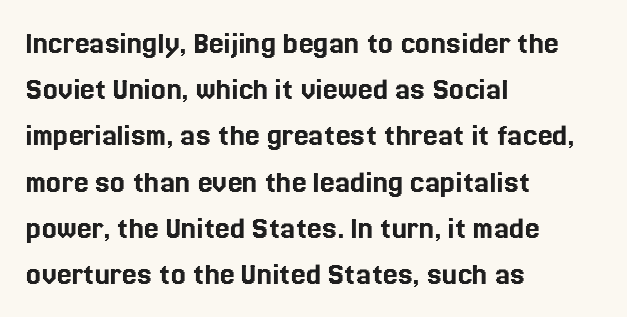
{"italic": "no", "width": "normal", "x_height": "medium", "monospaced": "no", "underline": "no", "align": "left", "line_spacing": "normal", "line_spacing_ratio": 1.4, "letter_spacing": "normal", "letter_spacing_em": 0.0, "glyph_px": 33}
